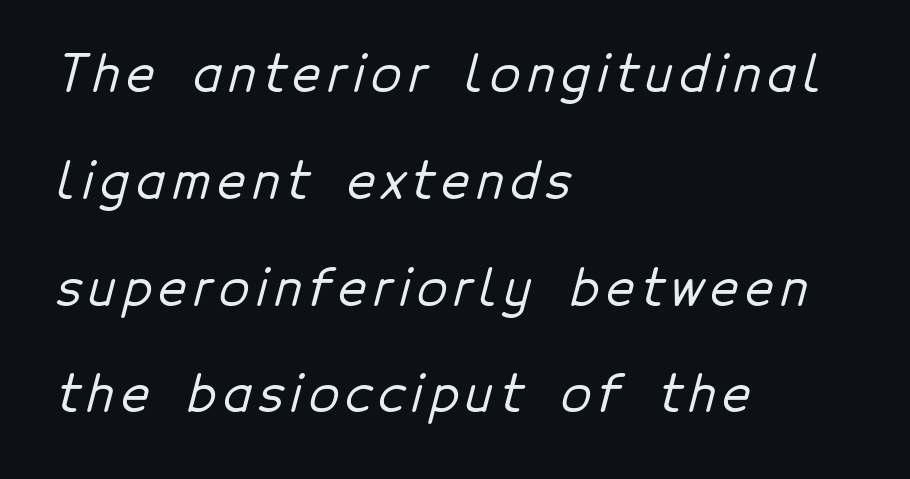
Q: Is the typeface a serif or a sans-serif typeface? A: Sans-serif.
Q: Is the text underlined? A: No.
Q: How is the paragraph aligned? A: Left-aligned.
Q: Is the spacing between lines tight, normal or loose? A: Loose.
Q: Width (condensed, normal, or wide)? A: Normal.
Q: Stroke contrast? A: Low.
Q: x-height? A: Medium.
Q: Monospaced? A: No.
